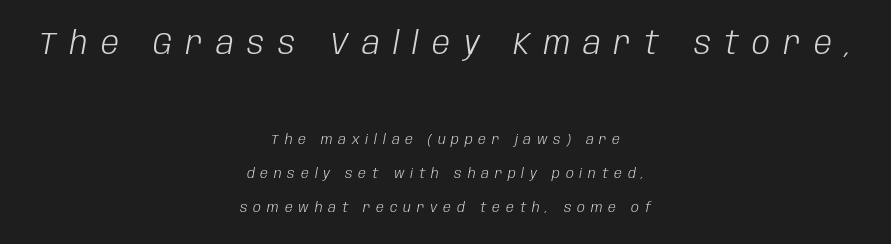
The image shows 32 px light, condensed type, italic (leaning right); set centered, loose line spacing (2.44x), unusually wide letter spacing (+0.42 em), not underlined; the first (top) block is 2.29x larger; low stroke contrast and a large x-height.
